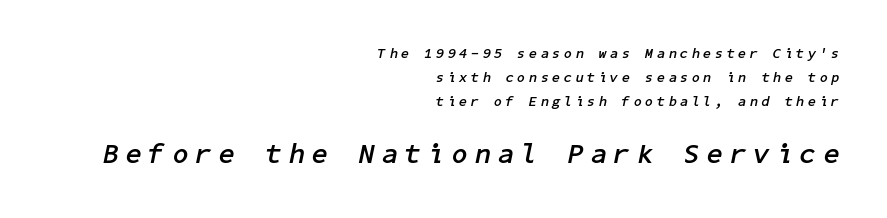
The image shows 28 px semibold type, italic (leaning right); set right-aligned, line spacing 1.72x, unusually wide letter spacing (+0.28 em), not underlined; the second (bottom) block is 2.0x larger; low stroke contrast and a medium x-height.
